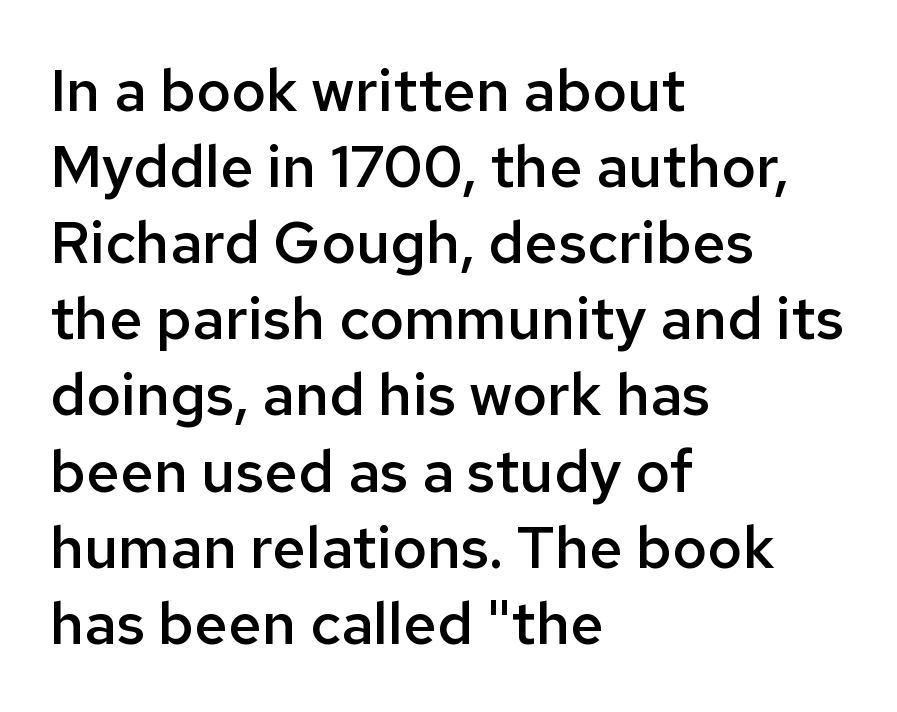
{"serif": "no", "italic": "no", "bold": "semi", "weight": "semibold", "width": "normal", "stroke_contrast": "low", "x_height": "medium", "monospaced": "no", "underline": "no", "align": "left", "line_spacing": "normal", "line_spacing_ratio": 1.29, "letter_spacing": "normal", "letter_spacing_em": 0.0, "glyph_px": 59}
